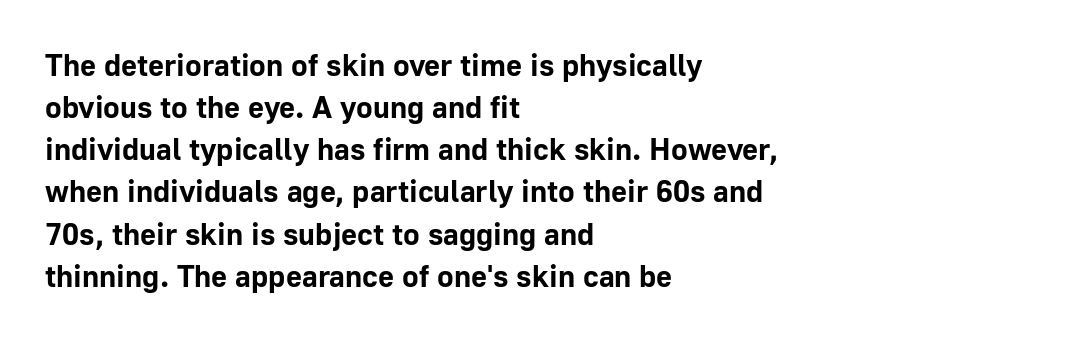
The image shows 31 px bold sans-serif type, upright; set left-aligned, normal line spacing (1.36x), normal letter spacing, not underlined; low stroke contrast and a medium x-height.
